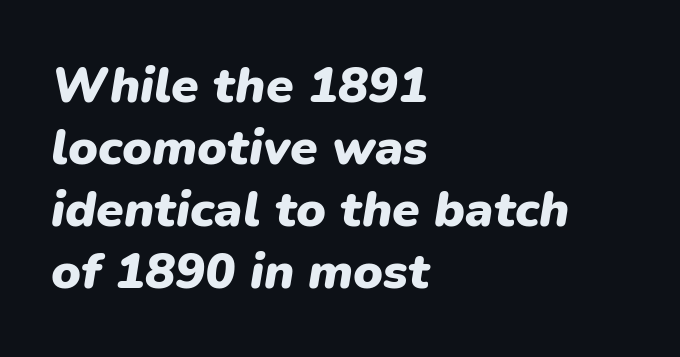
Q: Is the text bold? A: Yes.
Q: Is the text italic (slanted)? A: Yes, it leans right by about 9 degrees.
Q: Is the text underlined? A: No.
Q: How is the paragraph aligned? A: Left-aligned.
Q: Is the spacing between letters normal or unusually wide? A: Normal.
Q: Width (condensed, normal, or wide)? A: Normal.
Q: Stroke contrast? A: Low.
Q: x-height? A: Medium.
Q: Monospaced? A: No.
